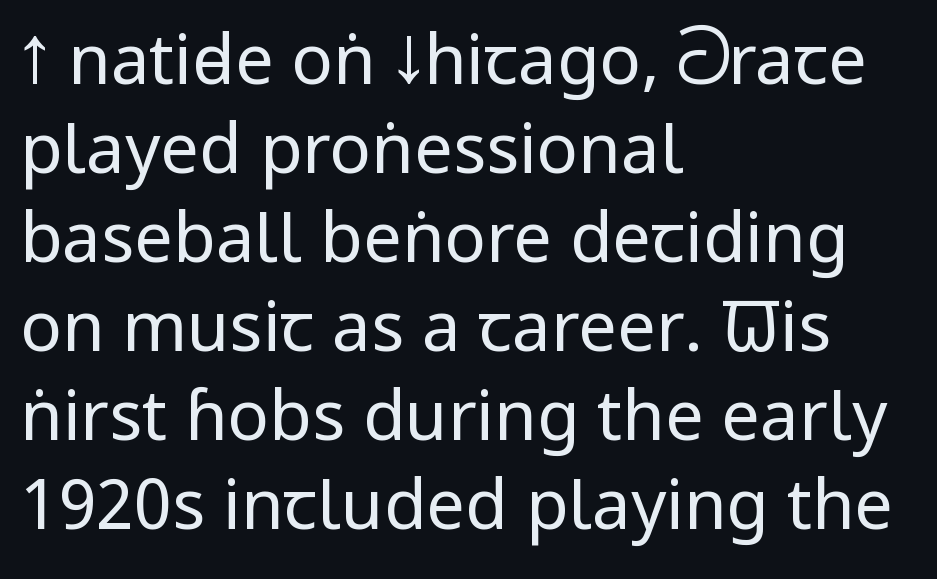
Q: Is the text bold? A: No.
Q: Is the text italic (slanted)? A: No, it is upright.
Q: Is the typeface a serif or a sans-serif typeface? A: Sans-serif.
Q: Is the text underlined? A: No.
Q: How is the paragraph aligned? A: Left-aligned.
Q: Is the spacing between letters normal or unusually wide? A: Normal.
Q: Is the spacing between lines tight, normal or loose? A: Normal.
Q: Width (condensed, normal, or wide)? A: Condensed.
Q: Stroke contrast? A: Low.
Q: x-height? A: Large.
Q: Monospaced? A: No.
